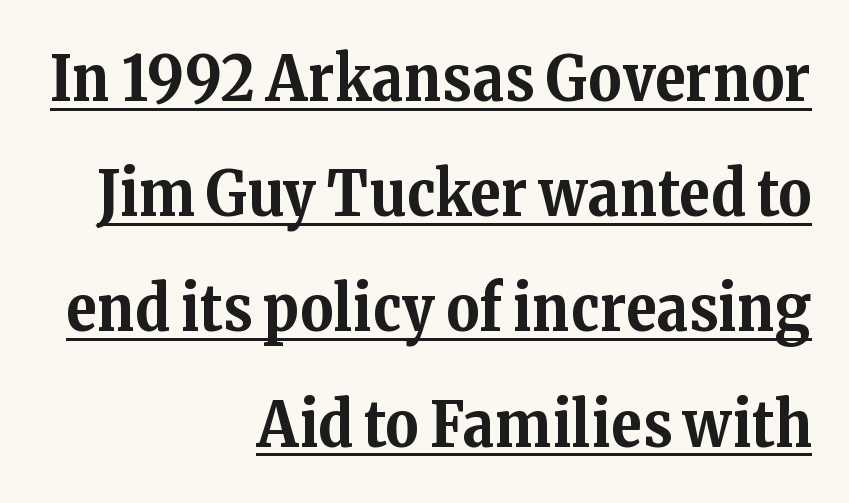
{"serif": "yes", "italic": "no", "bold": "yes", "weight": "bold", "width": "normal", "stroke_contrast": "medium", "x_height": "medium", "monospaced": "no", "underline": "yes", "align": "right", "line_spacing_ratio": 1.8, "letter_spacing": "normal", "letter_spacing_em": 0.0, "glyph_px": 64}
